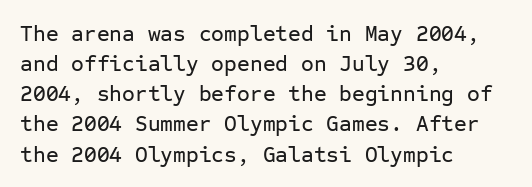
The image shows 22 px text type, upright; set left-aligned, normal line spacing (1.37x), normal letter spacing, not underlined.
